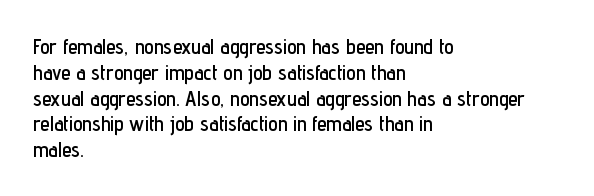
The image shows 21 px text type, upright; set left-aligned, line spacing 1.23x, normal letter spacing, not underlined.
